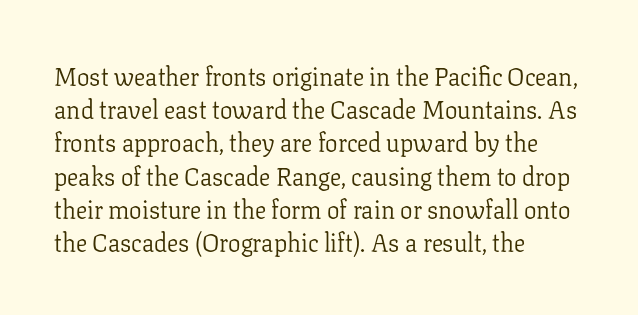
{"italic": "no", "bold": "no", "underline": "no", "align": "left", "line_spacing": "normal", "line_spacing_ratio": 1.33, "letter_spacing": "normal", "letter_spacing_em": 0.0, "glyph_px": 25}
